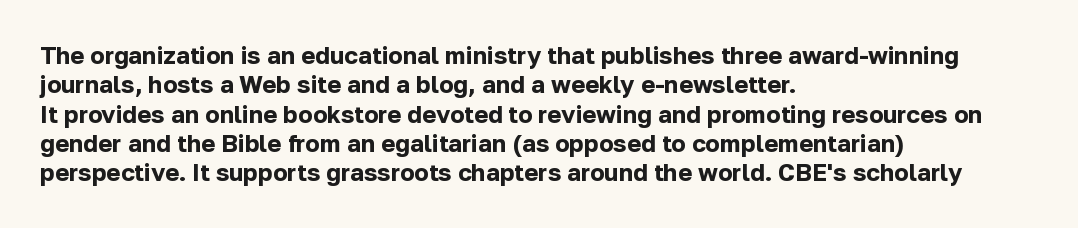
{"italic": "no", "bold": "yes", "underline": "no", "align": "left", "line_spacing_ratio": 1.22, "letter_spacing": "normal", "letter_spacing_em": 0.0, "glyph_px": 24}
